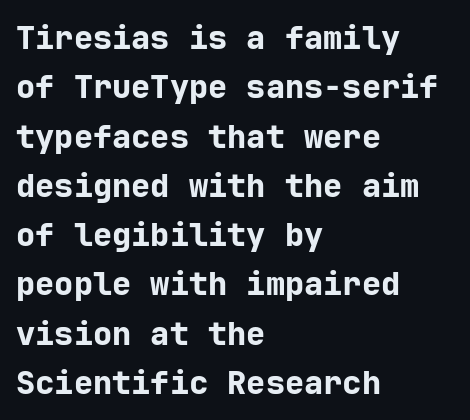
{"serif": "no", "italic": "no", "bold": "yes", "weight": "bold", "width": "normal", "stroke_contrast": "low", "x_height": "medium", "underline": "no", "align": "left", "line_spacing": "normal", "line_spacing_ratio": 1.54, "letter_spacing": "normal", "letter_spacing_em": 0.0, "glyph_px": 32}
